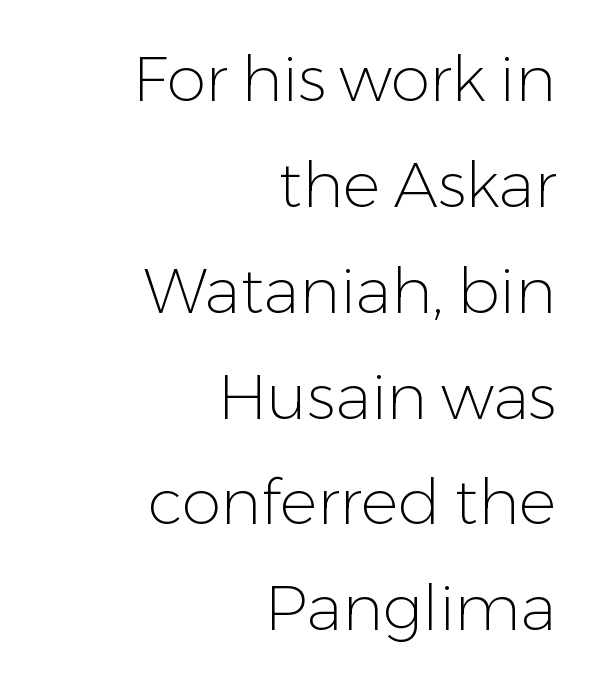
The text was rendered using a sans face with plain stroke endings. A quiet, ordinary-to-light weight characterises the typeface. Check under the words: just untouched page. The font's upright variant was chosen for this text. What's the leading like? Ordinary, nothing unusual. Caption: standard tracking, unaltered.
